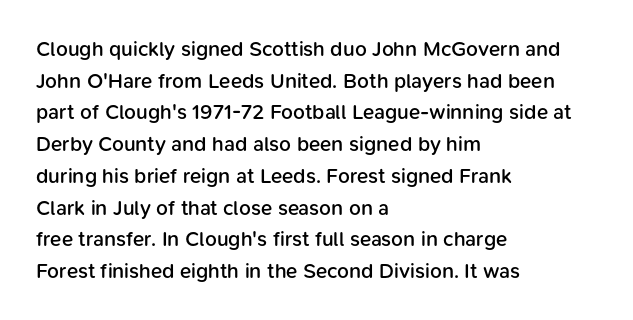
{"italic": "no", "bold": "semi", "underline": "no", "align": "left", "line_spacing": "normal", "line_spacing_ratio": 1.51, "letter_spacing": "normal", "letter_spacing_em": 0.0, "glyph_px": 21}
